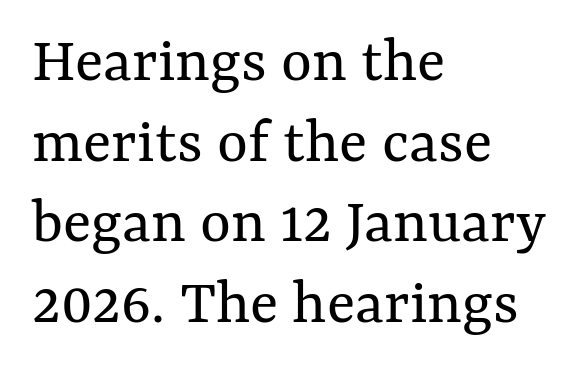
{"italic": "no", "bold": "no", "weight": "regular", "width": "normal", "stroke_contrast": "medium", "x_height": "medium", "monospaced": "no", "underline": "no", "align": "left", "line_spacing_ratio": 1.22, "letter_spacing": "normal", "letter_spacing_em": 0.0, "glyph_px": 66}
